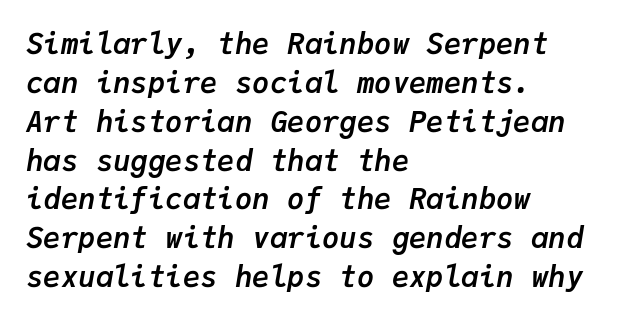
Q: Is the text bold? A: Yes.
Q: Is the text italic (slanted)? A: Yes, it leans right by about 9 degrees.
Q: Is the text underlined? A: No.
Q: How is the paragraph aligned? A: Left-aligned.
Q: Is the spacing between letters normal or unusually wide? A: Normal.
Q: Is the spacing between lines tight, normal or loose? A: Normal.
Q: Width (condensed, normal, or wide)? A: Normal.
Q: Stroke contrast? A: Low.
Q: x-height? A: Medium.
Q: Monospaced? A: Yes.
